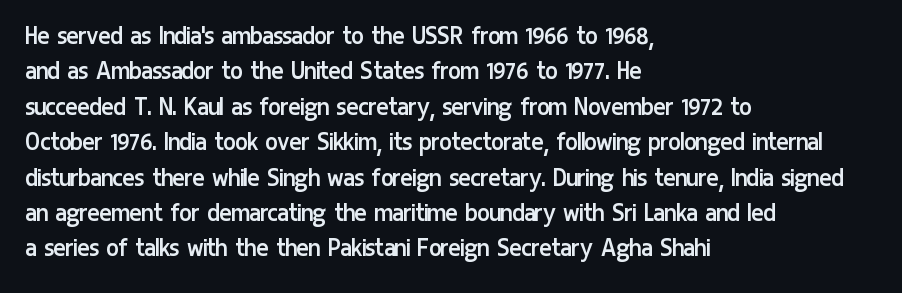
Q: Is the text bold? A: No.
Q: Is the text italic (slanted)? A: No, it is upright.
Q: Is the typeface a serif or a sans-serif typeface? A: Sans-serif.
Q: Is the text underlined? A: No.
Q: How is the paragraph aligned? A: Left-aligned.
Q: Is the spacing between letters normal or unusually wide? A: Normal.
Q: Width (condensed, normal, or wide)? A: Condensed.
Q: Stroke contrast? A: Low.
Q: x-height? A: Medium.
Q: Monospaced? A: No.
